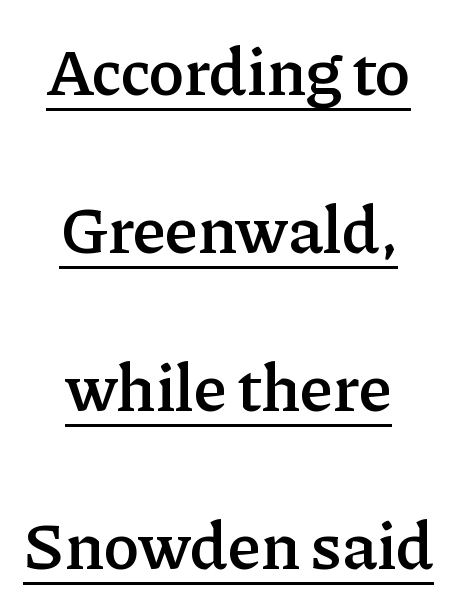
Q: Is the text bold? A: Semi-bold.
Q: Is the text italic (slanted)? A: No, it is upright.
Q: Is the typeface a serif or a sans-serif typeface? A: Serif.
Q: Is the text underlined? A: Yes.
Q: How is the paragraph aligned? A: Centered.
Q: Is the spacing between letters normal or unusually wide? A: Normal.
Q: Is the spacing between lines tight, normal or loose? A: Loose.
Q: Width (condensed, normal, or wide)? A: Normal.
Q: Stroke contrast? A: Low.
Q: x-height? A: Medium.
Q: Monospaced? A: No.
